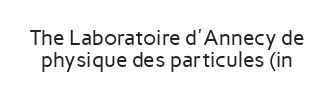
Italic? Not at all — the glyphs are vertical. This rendering leaves character spacing at its baseline value. Each row of text sits above clean, open space. The cut favours lightness, reaching ordinary text weight at its darkest. Interline gaps are noticeably narrow in this sample.
